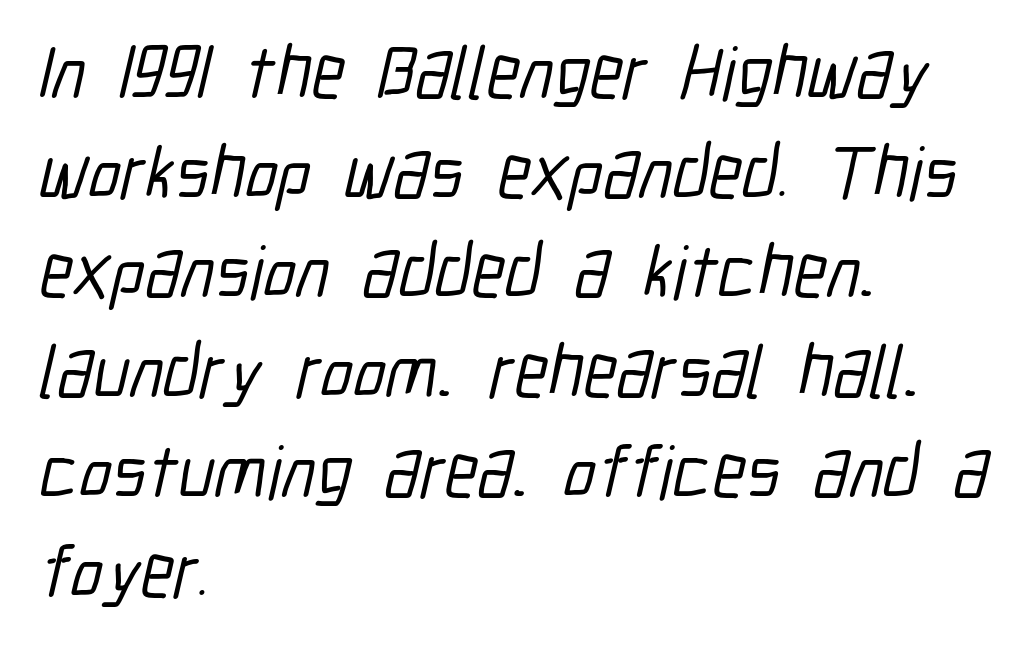
The image shows 75 px condensed sans-serif type; set left-aligned, normal line spacing (1.33x), normal letter spacing, not underlined; low stroke contrast and a medium x-height.
